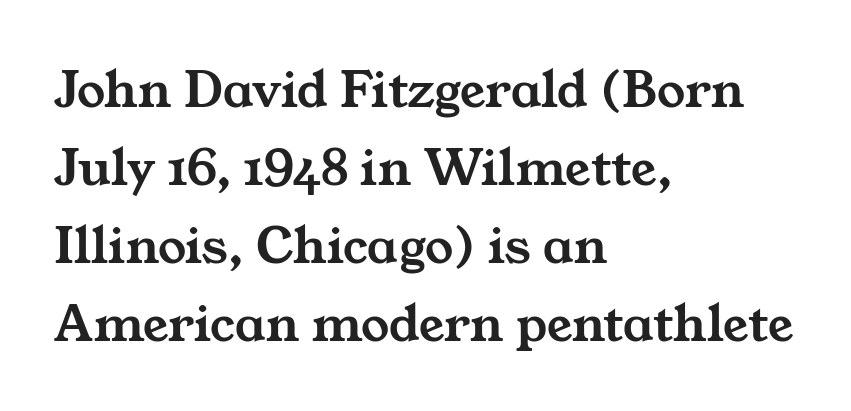
{"serif": "yes", "width": "wide", "stroke_contrast": "medium", "x_height": "medium", "monospaced": "no", "underline": "no", "align": "left", "line_spacing": "normal", "line_spacing_ratio": 1.39, "letter_spacing": "normal", "letter_spacing_em": 0.0, "glyph_px": 56}
